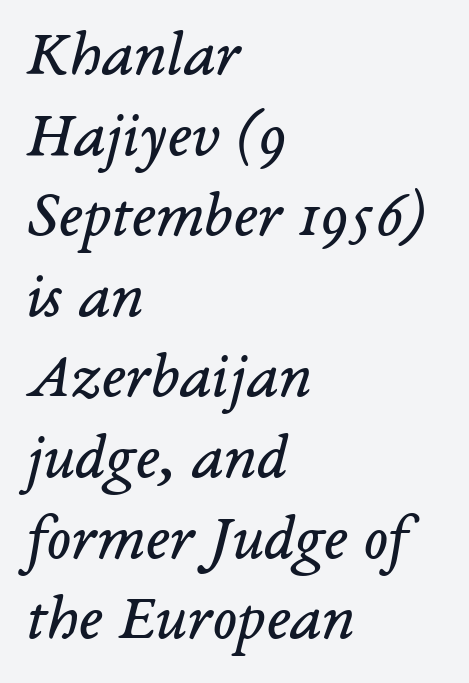
{"serif": "yes", "italic": "yes", "lean": "right", "slant_degrees": 14, "bold": "no", "weight": "regular", "width": "normal", "stroke_contrast": "low", "x_height": "medium", "monospaced": "no", "underline": "no", "align": "left", "line_spacing_ratio": 1.24, "letter_spacing": "normal", "letter_spacing_em": 0.0, "glyph_px": 65}
